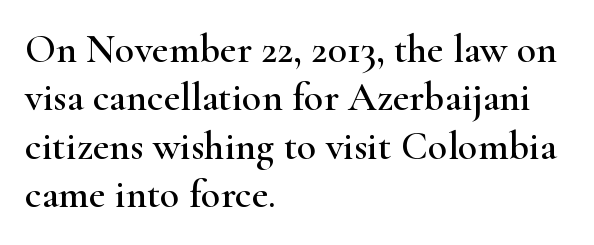
The image shows 40 px wide serif type, upright; set left-aligned, line spacing 1.21x, normal letter spacing, not underlined; high stroke contrast and a small x-height.
